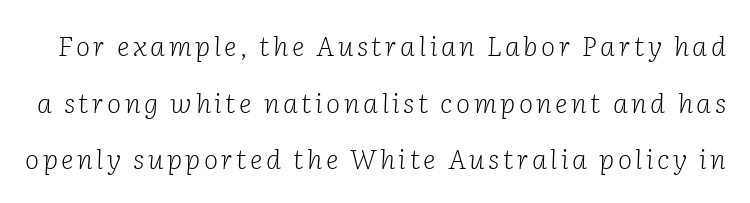
The letterforms sit at book weight or below. A bare baseline throughout the passage. A typesetter would call this leading open, well beyond the default. Compared with ordinary roman type, these characters are visibly tilted.
